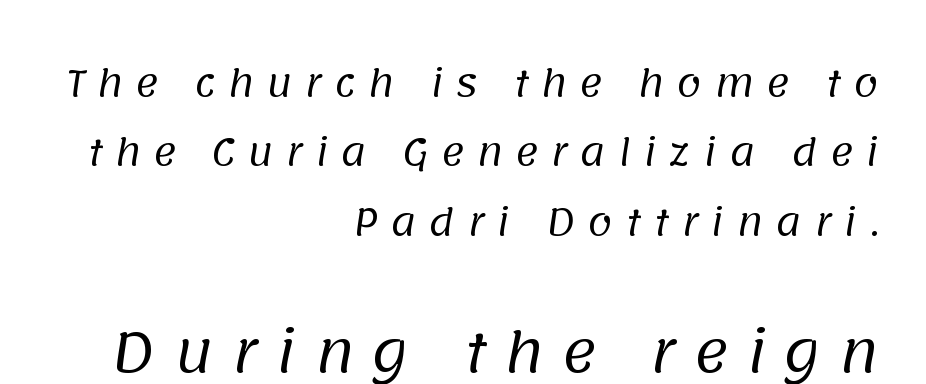
Q: Is the text bold? A: No.
Q: Is the typeface a serif or a sans-serif typeface? A: Sans-serif.
Q: Is the text underlined? A: No.
Q: How is the paragraph aligned? A: Right-aligned.
Q: Is the spacing between letters normal or unusually wide? A: Unusually wide.
Q: Is the spacing between lines tight, normal or loose? A: Loose.
Q: Which block of text is set in a larger size, the first (top) or the second (bottom)? A: The second (bottom) one.
Q: Width (condensed, normal, or wide)? A: Normal.
Q: Stroke contrast? A: Low.
Q: x-height? A: Large.
Q: Monospaced? A: No.
